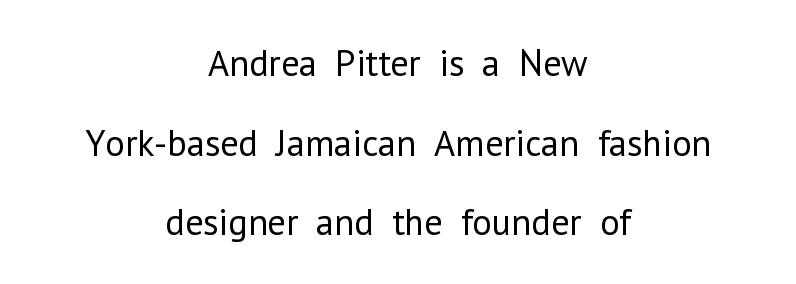
Q: Is the text bold? A: No.
Q: Is the text italic (slanted)? A: No, it is upright.
Q: Is the typeface a serif or a sans-serif typeface? A: Sans-serif.
Q: Is the text underlined? A: No.
Q: How is the paragraph aligned? A: Centered.
Q: Is the spacing between letters normal or unusually wide? A: Normal.
Q: Is the spacing between lines tight, normal or loose? A: Loose.
Q: Width (condensed, normal, or wide)? A: Normal.
Q: Stroke contrast? A: Low.
Q: x-height? A: Medium.
Q: Monospaced? A: No.
